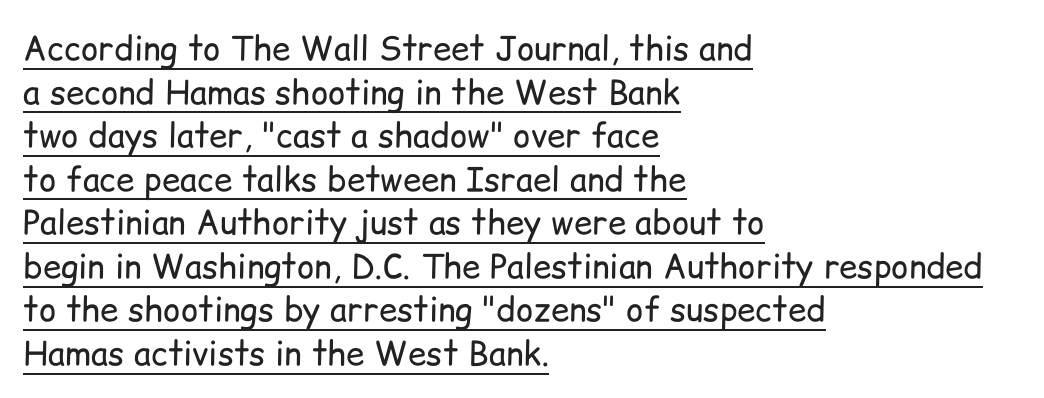
Q: Is the text bold? A: No.
Q: Is the text italic (slanted)? A: No, it is upright.
Q: Is the typeface a serif or a sans-serif typeface? A: Sans-serif.
Q: Is the text underlined? A: Yes.
Q: How is the paragraph aligned? A: Left-aligned.
Q: Is the spacing between letters normal or unusually wide? A: Normal.
Q: Is the spacing between lines tight, normal or loose? A: Normal.
Q: Width (condensed, normal, or wide)? A: Normal.
Q: Stroke contrast? A: Low.
Q: x-height? A: Medium.
Q: Monospaced? A: No.
